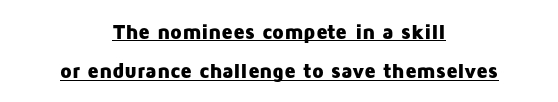
The image shows 21 px bold type, upright; set centered, line spacing 1.88x, normal letter spacing, underlined.
